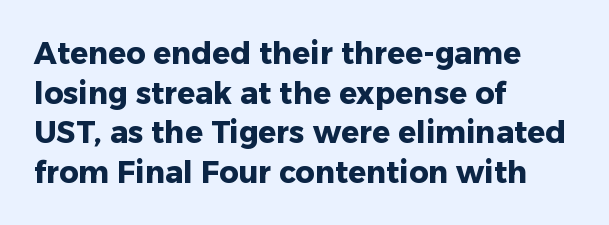
Q: Is the text bold? A: Yes.
Q: Is the text italic (slanted)? A: No, it is upright.
Q: Is the typeface a serif or a sans-serif typeface? A: Sans-serif.
Q: Is the text underlined? A: No.
Q: How is the paragraph aligned? A: Left-aligned.
Q: Is the spacing between letters normal or unusually wide? A: Normal.
Q: Is the spacing between lines tight, normal or loose? A: Normal.
Q: Width (condensed, normal, or wide)? A: Normal.
Q: Stroke contrast? A: Low.
Q: x-height? A: Medium.
Q: Monospaced? A: No.
